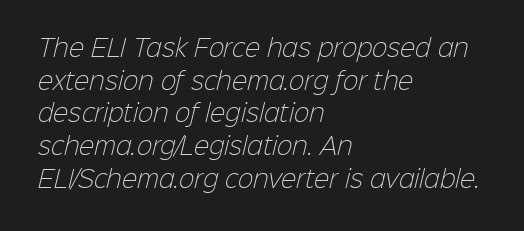
Reading down the block, your eye returns to a fixed left position each line. Heft: none added — not bold. Honestly, the letter spacing is just normal — you wouldn't notice it. Any mark beneath the type? The region is blank. What's the leading like? Ordinary, nothing unusual.
